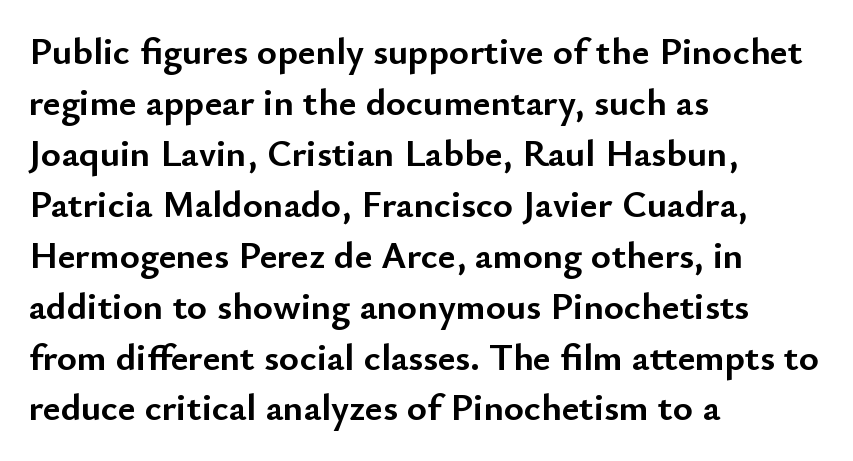
Compared with a centered layout, this one pins lines to the left instead. The letters stand straight up with perfectly vertical stems. The gaps between neighbouring characters are ordinary and unremarkable. The glyphs in this specimen are sans serif.
